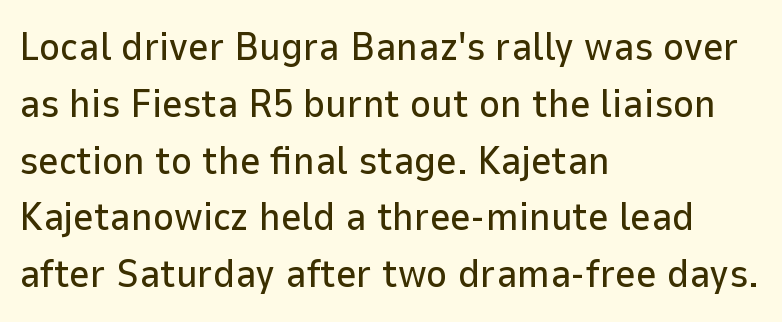
In terms of posture, this sample is upright. You could call the tracking neutral — neither tight nor loose. The typesetter chose a ragged-right arrangement here. Descenders hang freely into open space.
